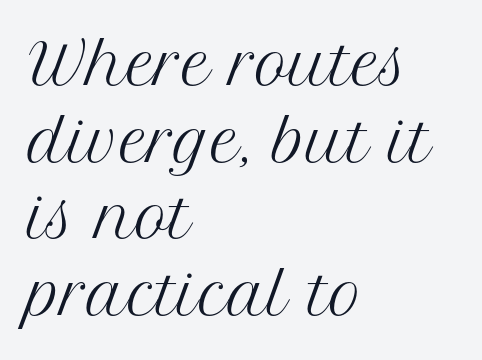
The image shows 56 px regular-weight serif type; set left-aligned, normal line spacing (1.37x), normal letter spacing, not underlined; medium stroke contrast and a medium x-height.
